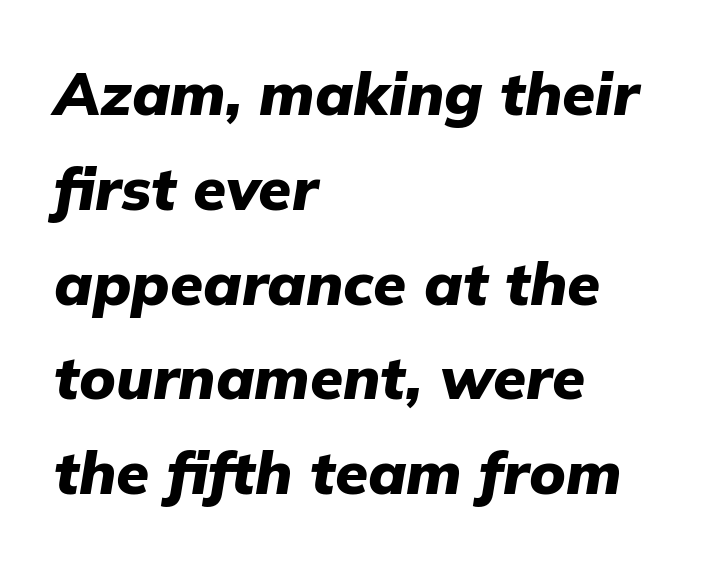
{"italic": "yes", "lean": "right", "slant_degrees": 9, "bold": "yes", "weight": "heavy", "width": "normal", "stroke_contrast": "low", "x_height": "medium", "monospaced": "no", "underline": "no", "align": "left", "line_spacing": "normal", "line_spacing_ratio": 1.58, "letter_spacing": "normal", "letter_spacing_em": 0.0, "glyph_px": 60}
